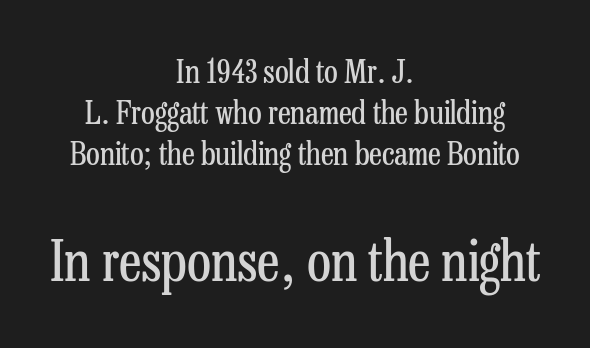
Q: Is the text bold? A: No.
Q: Is the text italic (slanted)? A: No, it is upright.
Q: Is the typeface a serif or a sans-serif typeface? A: Serif.
Q: Is the text underlined? A: No.
Q: How is the paragraph aligned? A: Centered.
Q: Is the spacing between letters normal or unusually wide? A: Normal.
Q: Is the spacing between lines tight, normal or loose? A: Normal.
Q: Which block of text is set in a larger size, the first (top) or the second (bottom)? A: The second (bottom) one.
Q: Width (condensed, normal, or wide)? A: Condensed.
Q: Stroke contrast? A: Low.
Q: x-height? A: Medium.
Q: Monospaced? A: No.
